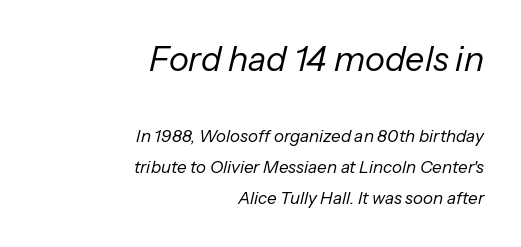
The paragraph shown leans on its right margin. The rendering uses natural spacing where letterforms have individual widths. Check the space under the baseline: it is left empty. Slant detected: the letters are inclined.
